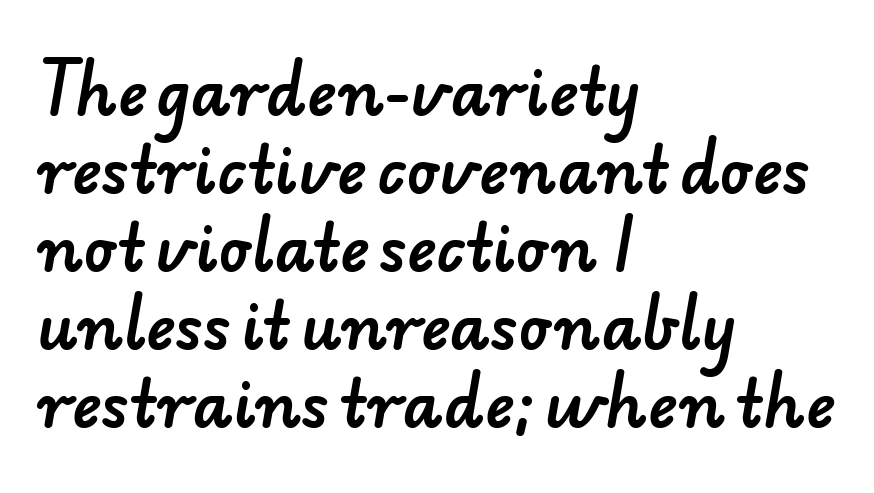
Q: Is the typeface a serif or a sans-serif typeface? A: Sans-serif.
Q: Is the text underlined? A: No.
Q: How is the paragraph aligned? A: Left-aligned.
Q: Is the spacing between letters normal or unusually wide? A: Normal.
Q: Is the spacing between lines tight, normal or loose? A: Normal.
Q: Width (condensed, normal, or wide)? A: Normal.
Q: Stroke contrast? A: Low.
Q: x-height? A: Small.
Q: Monospaced? A: No.
